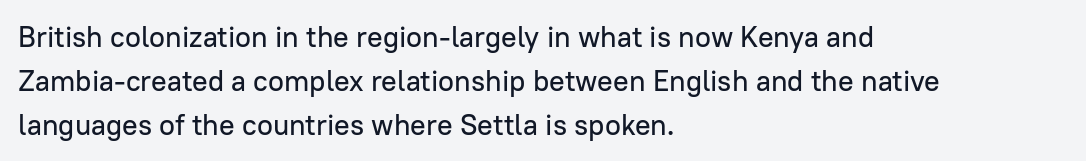
{"serif": "no", "italic": "no", "width": "normal", "stroke_contrast": "low", "x_height": "medium", "monospaced": "no", "underline": "no", "align": "left", "line_spacing": "normal", "line_spacing_ratio": 1.51, "letter_spacing": "normal", "letter_spacing_em": 0.0, "glyph_px": 29}
